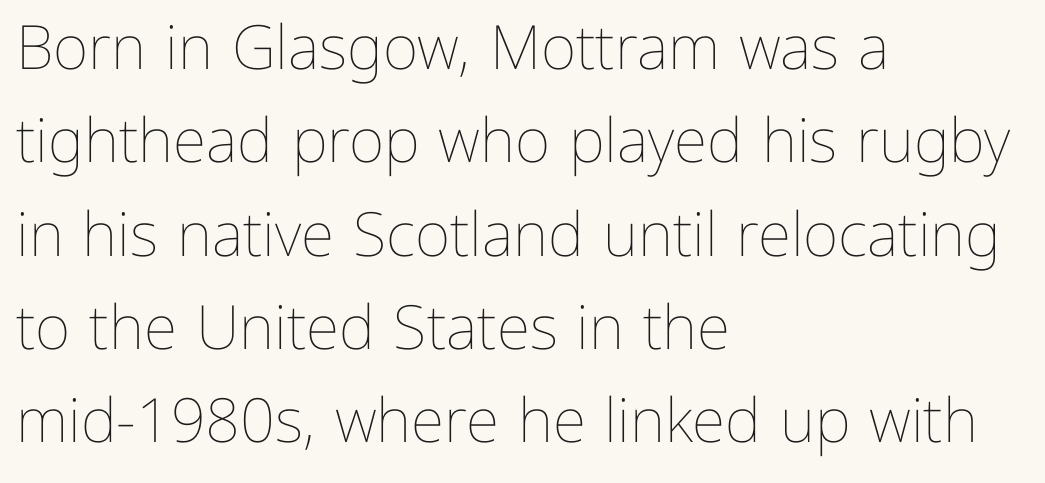
Q: Is the text bold? A: No.
Q: Is the text italic (slanted)? A: No, it is upright.
Q: Is the text underlined? A: No.
Q: How is the paragraph aligned? A: Left-aligned.
Q: Is the spacing between letters normal or unusually wide? A: Normal.
Q: Is the spacing between lines tight, normal or loose? A: Normal.
Q: Width (condensed, normal, or wide)? A: Normal.
Q: Stroke contrast? A: Low.
Q: x-height? A: Medium.
Q: Monospaced? A: No.
